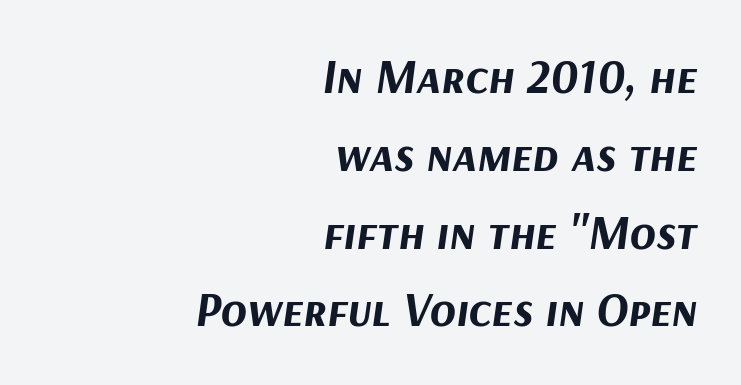
The image shows 48 px bold type, italic (leaning right); set right-aligned, normal line spacing (1.62x), normal letter spacing, not underlined; medium stroke contrast and a medium x-height.
